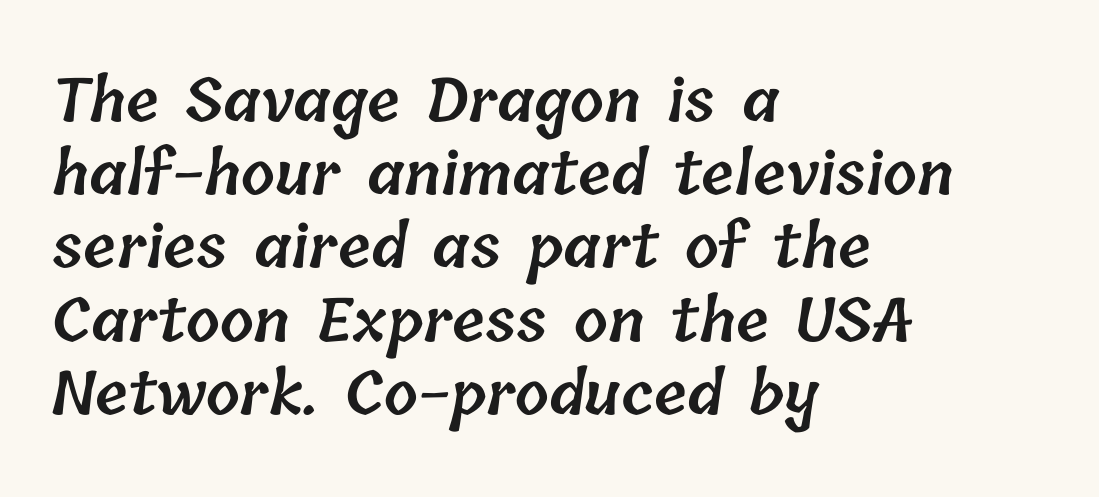
{"bold": "semi", "weight": "semibold", "width": "normal", "stroke_contrast": "low", "x_height": "medium", "monospaced": "no", "underline": "no", "align": "left", "line_spacing_ratio": 1.22, "letter_spacing": "normal", "letter_spacing_em": 0.0, "glyph_px": 60}
